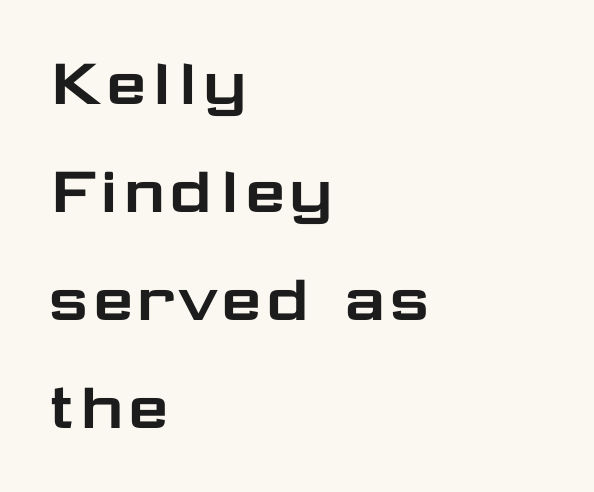
Q: Is the text italic (slanted)? A: No, it is upright.
Q: Is the typeface a serif or a sans-serif typeface? A: Sans-serif.
Q: Is the text underlined? A: No.
Q: How is the paragraph aligned? A: Left-aligned.
Q: Is the spacing between letters normal or unusually wide? A: Normal.
Q: Is the spacing between lines tight, normal or loose? A: Normal.
Q: Width (condensed, normal, or wide)? A: Wide.
Q: Stroke contrast? A: Low.
Q: x-height? A: Medium.
Q: Monospaced? A: No.
